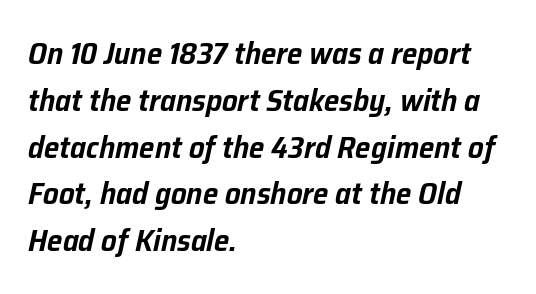
The image shows 31 px text type, italic (leaning right); set left-aligned, normal line spacing (1.51x), normal letter spacing, not underlined; low stroke contrast and a medium x-height.
